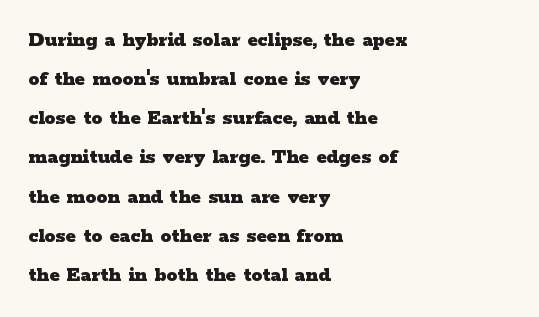
{"italic": "no", "bold": "yes", "underline": "no", "align": "left", "line_spacing_ratio": 1.78, "letter_spacing": "normal", "letter_spacing_em": 0.0, "glyph_px": 22}
